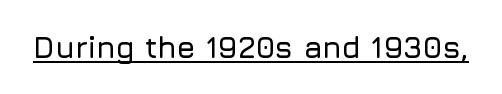
Q: Is the text italic (slanted)? A: No, it is upright.
Q: Is the typeface a serif or a sans-serif typeface? A: Sans-serif.
Q: Is the text underlined? A: Yes.
Q: Is the spacing between letters normal or unusually wide? A: Normal.
Q: Width (condensed, normal, or wide)? A: Normal.
Q: Stroke contrast? A: Low.
Q: x-height? A: Medium.
Q: Monospaced? A: No.
